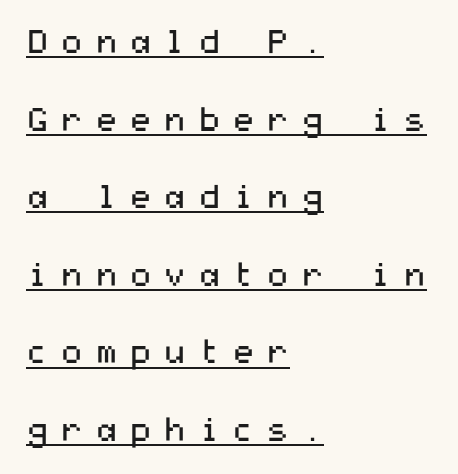
The block of text is sparse from top to bottom, with ample space between rows. A classic flush-left, rag-right setting is used for this passage. Letterform terminals end flat and unadorned throughout the passage. In terms of letterspacing, this is a distinctly airy, spread setting. If you drew a line through each stem, it would be perfectly vertical. The sample's only ornament is a line tracing under the words.
